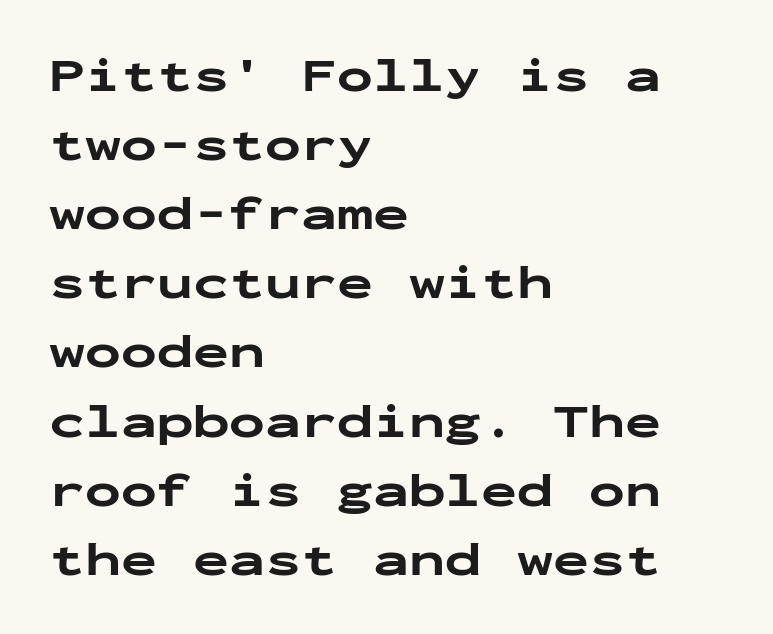
{"serif": "no", "italic": "no", "bold": "yes", "weight": "bold", "width": "wide", "stroke_contrast": "low", "x_height": "medium", "monospaced": "yes", "underline": "no", "align": "left", "line_spacing": "normal", "line_spacing_ratio": 1.44, "letter_spacing": "normal", "letter_spacing_em": 0.0, "glyph_px": 48}
